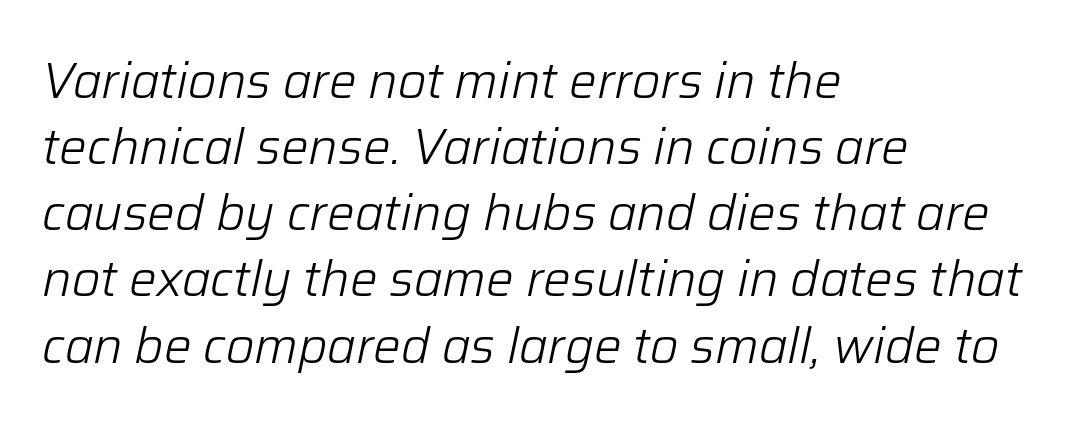
The image shows 49 px light type, italic (leaning right); set left-aligned, normal line spacing (1.35x), normal letter spacing, not underlined; low stroke contrast and a medium x-height.
